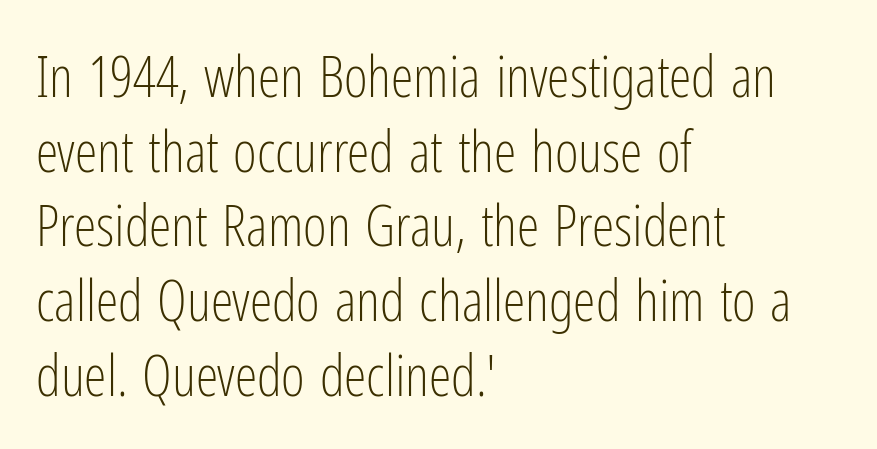
Q: Is the text bold? A: No.
Q: Is the text italic (slanted)? A: No, it is upright.
Q: Is the typeface a serif or a sans-serif typeface? A: Sans-serif.
Q: Is the text underlined? A: No.
Q: How is the paragraph aligned? A: Left-aligned.
Q: Is the spacing between letters normal or unusually wide? A: Normal.
Q: Is the spacing between lines tight, normal or loose? A: Normal.
Q: Width (condensed, normal, or wide)? A: Condensed.
Q: Stroke contrast? A: Low.
Q: x-height? A: Medium.
Q: Monospaced? A: No.
